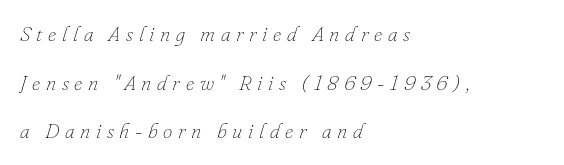
{"italic": "yes", "lean": "right", "slant_degrees": 16, "bold": "no", "underline": "no", "align": "left", "line_spacing": "loose", "line_spacing_ratio": 2.31, "letter_spacing": "wide", "letter_spacing_em": 0.27, "glyph_px": 21}
